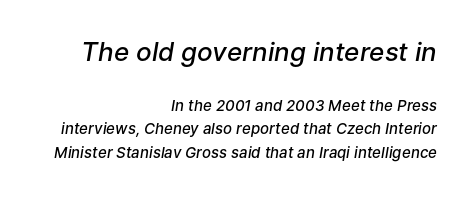
The image shows 26 px text type, italic (leaning right); set right-aligned, normal line spacing (1.55x), normal letter spacing, not underlined; the first (top) block is 1.73x larger.
